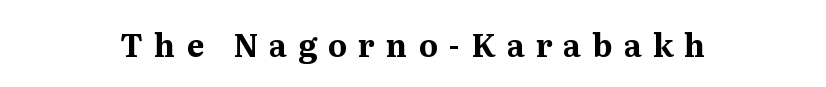
The image shows 31 px bold serif type, upright; set centered, unusually wide letter spacing (+0.36 em), not underlined; medium stroke contrast and a medium x-height.
